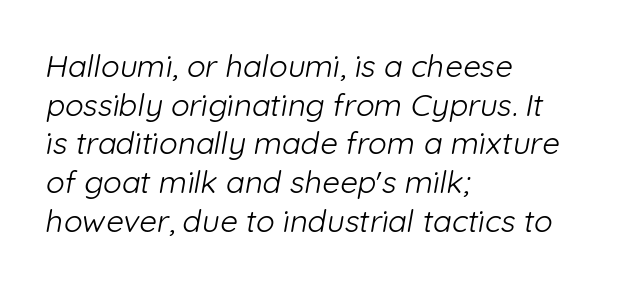
{"serif": "no", "bold": "no", "weight": "light", "width": "normal", "stroke_contrast": "low", "x_height": "medium", "monospaced": "no", "underline": "no", "align": "left", "line_spacing": "normal", "line_spacing_ratio": 1.25, "letter_spacing": "normal", "letter_spacing_em": 0.0, "glyph_px": 31}
